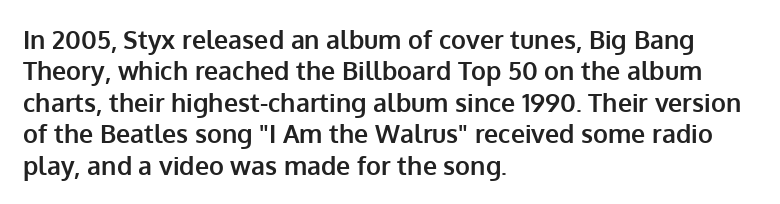
Horizontal alignment here is leftward, the default for most running prose. These lines were composed using upright roman letters. Quick note: underline off. Words appear dense and cohesive because spacing is normal. Honestly, the row spacing looks completely unremarkable. Heft: maximum for text — a bold.
